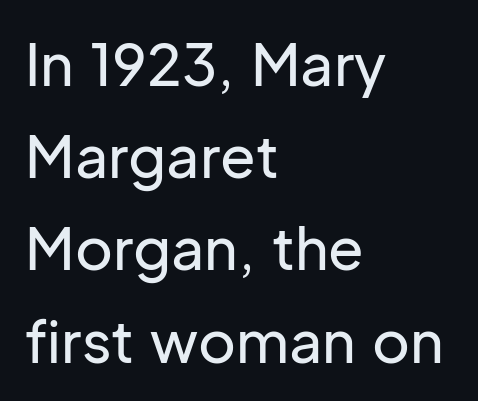
The image shows 58 px sans-serif type, upright; set left-aligned, normal line spacing (1.59x), normal letter spacing, not underlined; low stroke contrast and a medium x-height.
